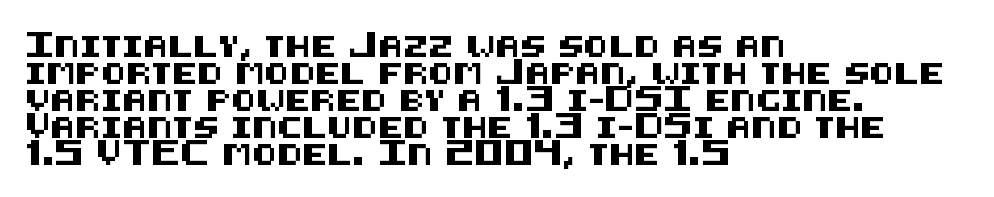
{"italic": "no", "underline": "no", "align": "left", "line_spacing": "normal", "line_spacing_ratio": 1.28, "letter_spacing": "normal", "letter_spacing_em": 0.0, "glyph_px": 21}
